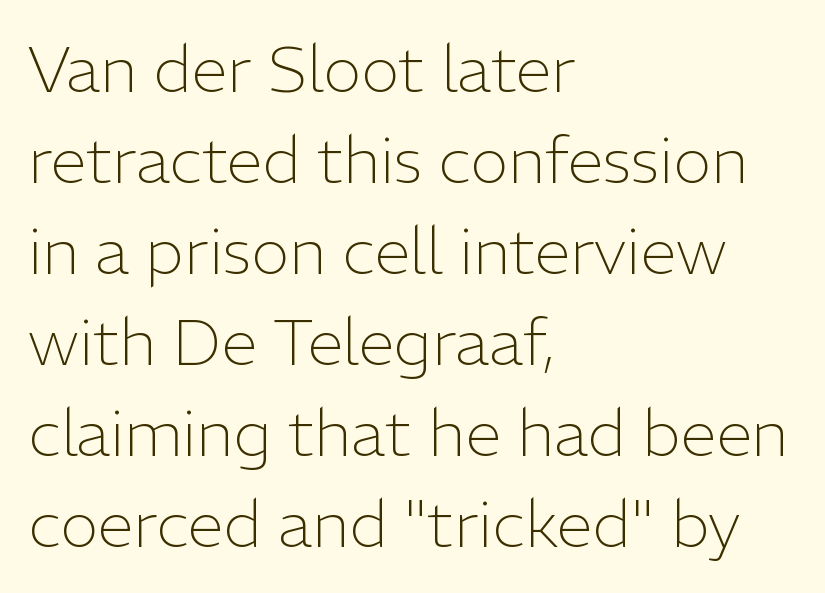
Type without underlining. Every stem runs plumb, perpendicular to the baseline. Nobody touched the tracking dial on this one. Classification — sans serif. Leading matches the norm, producing a regular column.
